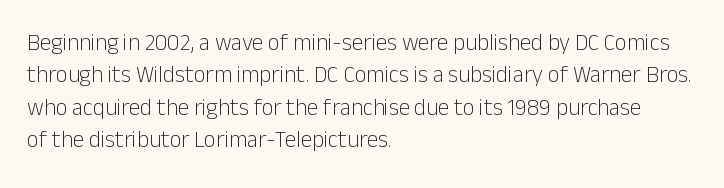
The image shows 23 px text type, upright; set left-aligned, normal line spacing (1.41x), normal letter spacing, not underlined.
